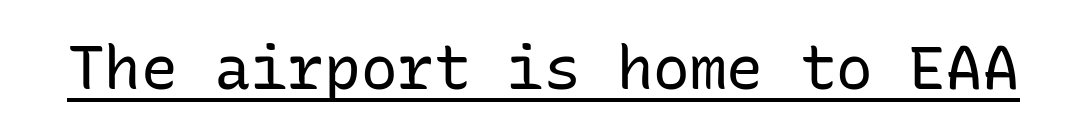
This is sans-serif lettering, the kind often seen on screens and signage. A light-to-regular cut is what we see here. Each letter, wide or thin by design, is forced into the same width here. A typesetter would call this zero additional tracking. Students, observe the line beneath the letters — that is underlining. It's the straight-up-and-down kind of type.
